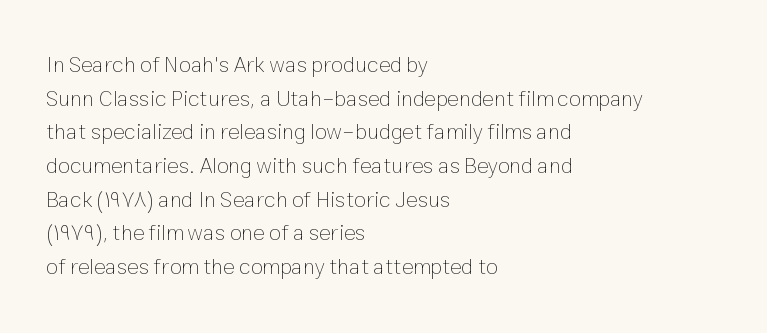
The image shows 22 px text type, upright; set left-aligned, normal line spacing (1.53x), normal letter spacing, not underlined.
